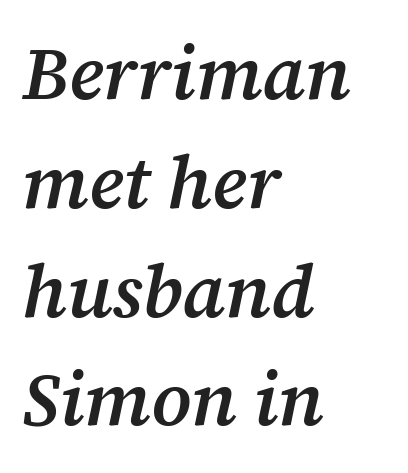
{"serif": "yes", "italic": "yes", "lean": "right", "slant_degrees": 12, "bold": "semi", "weight": "semibold", "width": "normal", "stroke_contrast": "medium", "x_height": "medium", "monospaced": "no", "underline": "no", "align": "left", "line_spacing": "normal", "line_spacing_ratio": 1.47, "letter_spacing": "normal", "letter_spacing_em": 0.0, "glyph_px": 74}
